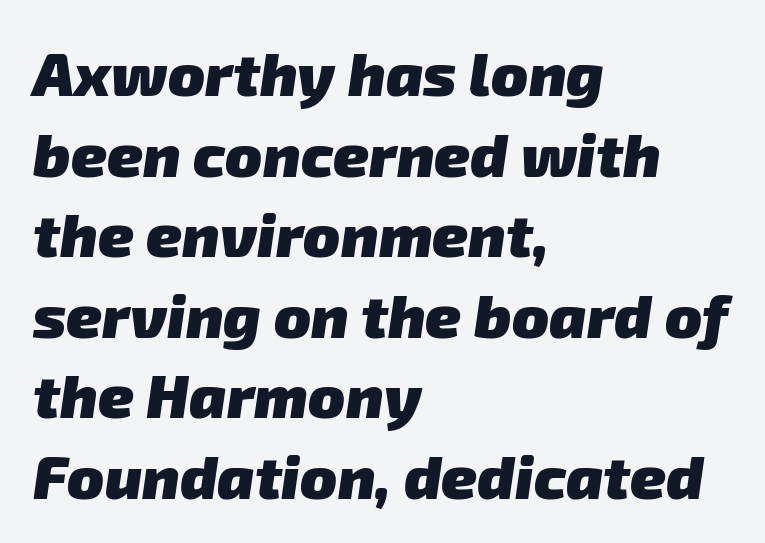
{"serif": "no", "bold": "yes", "weight": "heavy", "width": "normal", "stroke_contrast": "low", "x_height": "medium", "monospaced": "no", "underline": "no", "align": "left", "line_spacing": "normal", "line_spacing_ratio": 1.32, "letter_spacing": "normal", "letter_spacing_em": 0.0, "glyph_px": 61}
